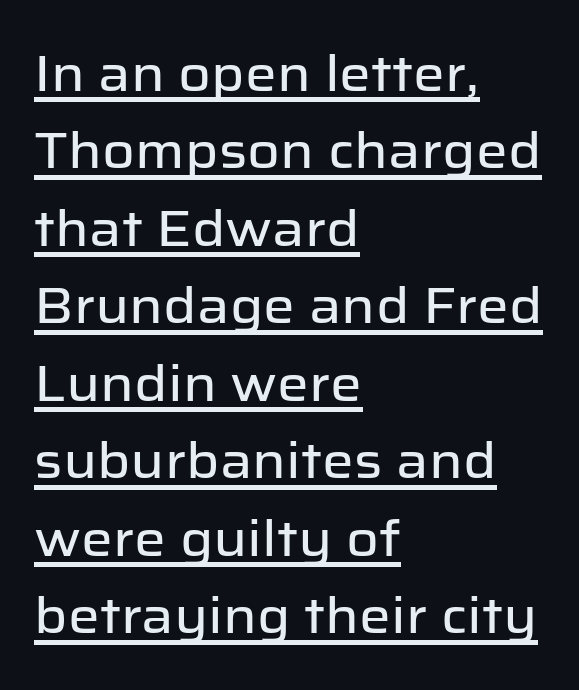
{"serif": "no", "italic": "no", "width": "normal", "stroke_contrast": "low", "x_height": "medium", "monospaced": "no", "underline": "yes", "align": "left", "line_spacing": "normal", "line_spacing_ratio": 1.55, "letter_spacing": "normal", "letter_spacing_em": 0.0, "glyph_px": 50}
